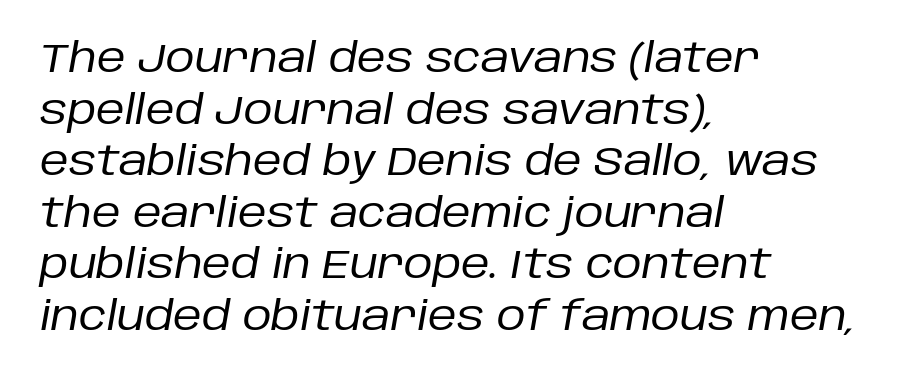
Q: Is the text bold? A: No.
Q: Is the text italic (slanted)? A: Yes, it leans right by about 10 degrees.
Q: Is the text underlined? A: No.
Q: How is the paragraph aligned? A: Left-aligned.
Q: Is the spacing between letters normal or unusually wide? A: Normal.
Q: Is the spacing between lines tight, normal or loose? A: Normal.
Q: Width (condensed, normal, or wide)? A: Normal.
Q: Stroke contrast? A: Low.
Q: x-height? A: Large.
Q: Monospaced? A: No.
